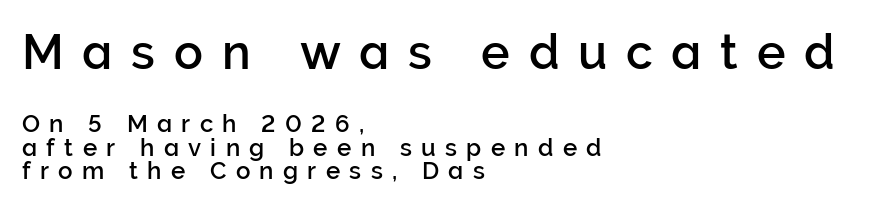
Q: Is the text italic (slanted)? A: No, it is upright.
Q: Is the typeface a serif or a sans-serif typeface? A: Sans-serif.
Q: Is the text underlined? A: No.
Q: How is the paragraph aligned? A: Left-aligned.
Q: Is the spacing between letters normal or unusually wide? A: Unusually wide.
Q: Is the spacing between lines tight, normal or loose? A: Tight.
Q: Which block of text is set in a larger size, the first (top) or the second (bottom)? A: The first (top) one.
Q: Width (condensed, normal, or wide)? A: Normal.
Q: Stroke contrast? A: Low.
Q: x-height? A: Medium.
Q: Monospaced? A: No.
